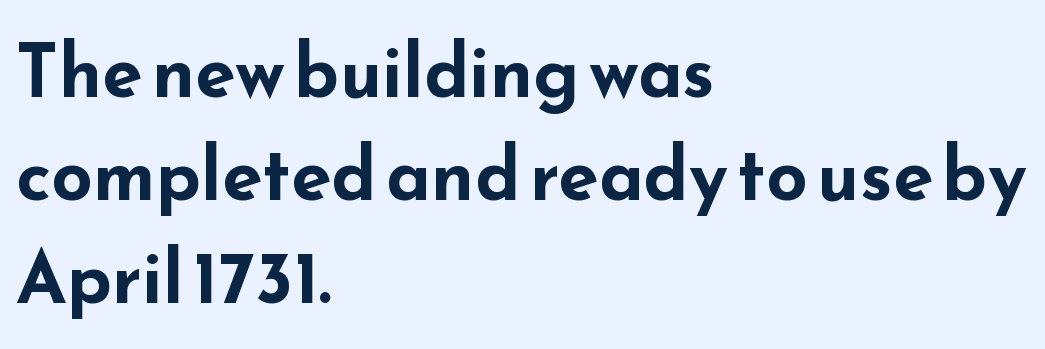
Q: Is the text bold? A: Yes.
Q: Is the text italic (slanted)? A: No, it is upright.
Q: Is the typeface a serif or a sans-serif typeface? A: Sans-serif.
Q: Is the text underlined? A: No.
Q: How is the paragraph aligned? A: Left-aligned.
Q: Is the spacing between letters normal or unusually wide? A: Normal.
Q: Is the spacing between lines tight, normal or loose? A: Normal.
Q: Width (condensed, normal, or wide)? A: Wide.
Q: Stroke contrast? A: Low.
Q: x-height? A: Small.
Q: Monospaced? A: No.
